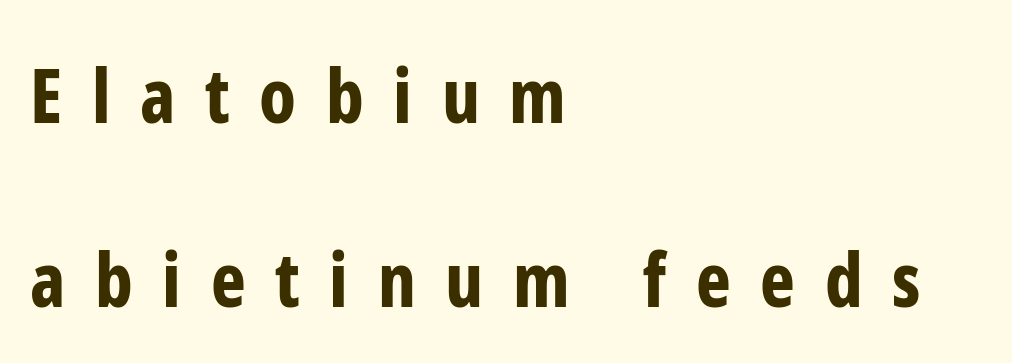
The image shows 74 px bold, condensed sans-serif type, upright; set left-aligned, loose line spacing (2.48x), unusually wide letter spacing (+0.4 em), not underlined; low stroke contrast and a medium x-height.
